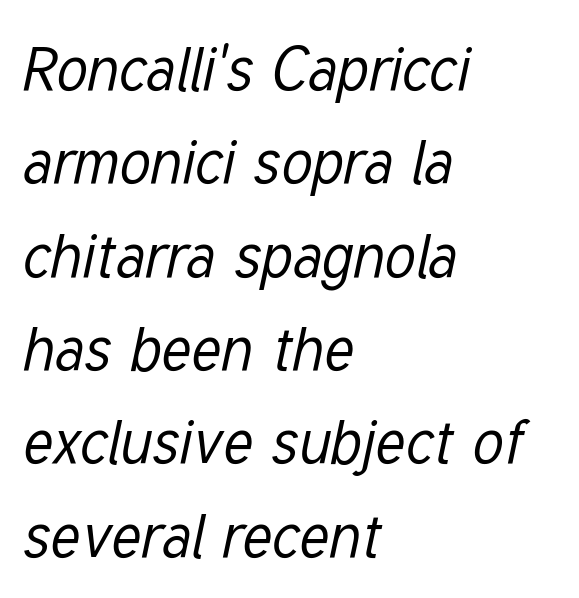
{"italic": "yes", "lean": "right", "slant_degrees": 12, "bold": "no", "weight": "regular", "width": "condensed", "stroke_contrast": "low", "x_height": "medium", "monospaced": "no", "underline": "no", "align": "left", "line_spacing": "normal", "line_spacing_ratio": 1.53, "letter_spacing": "normal", "letter_spacing_em": 0.0, "glyph_px": 61}
